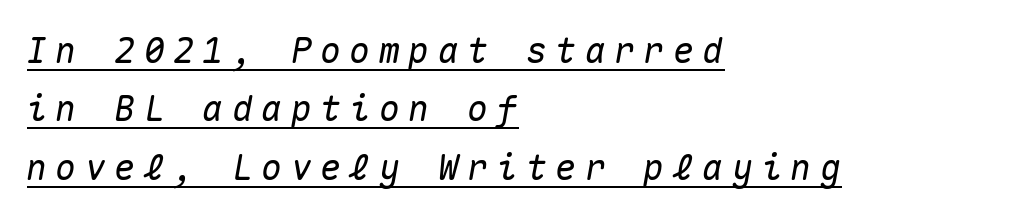
The image shows 35 px text type, italic (leaning right), monospaced; set left-aligned, normal line spacing (1.67x), unusually wide letter spacing (+0.24 em), underlined; medium stroke contrast and a medium x-height.
